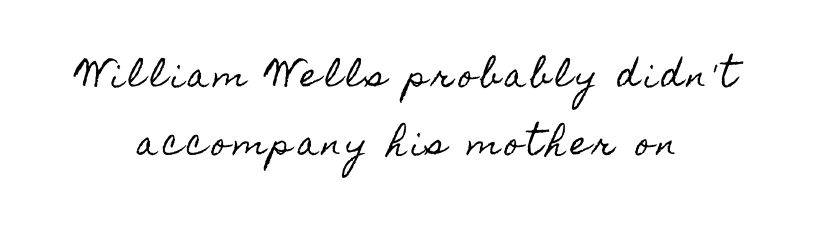
Visually the block forms a symmetrical silhouette, jagged on both flanks. This block would shrink considerably if given ordinary leading; it's expanded now. This sample has the flowing, uneven cadence of proportional lettering. Bare-footed words on every line.
